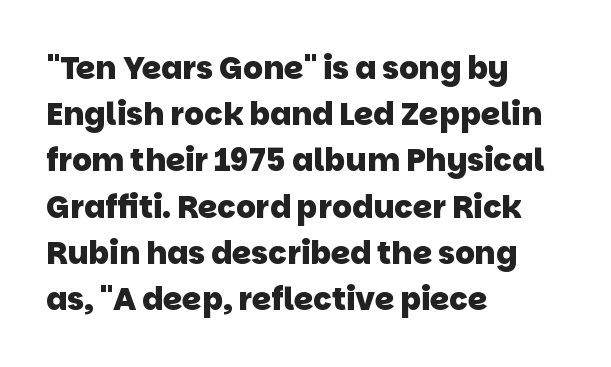
{"serif": "no", "bold": "yes", "weight": "heavy", "width": "normal", "stroke_contrast": "low", "x_height": "large", "monospaced": "no", "underline": "no", "align": "left", "line_spacing": "normal", "line_spacing_ratio": 1.49, "letter_spacing": "normal", "letter_spacing_em": 0.0, "glyph_px": 31}
